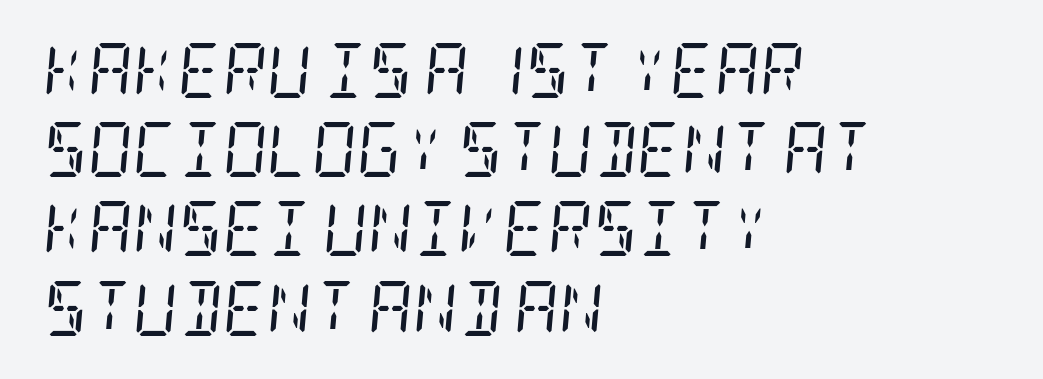
The image shows 55 px regular-weight, condensed serif type, italic (leaning right); set left-aligned, normal line spacing (1.44x), normal letter spacing, not underlined; low stroke contrast and a large x-height.
